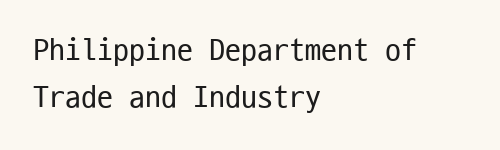
Q: Is the text bold? A: No.
Q: Is the text italic (slanted)? A: No, it is upright.
Q: Is the typeface a serif or a sans-serif typeface? A: Sans-serif.
Q: Is the text underlined? A: No.
Q: How is the paragraph aligned? A: Left-aligned.
Q: Is the spacing between letters normal or unusually wide? A: Normal.
Q: Is the spacing between lines tight, normal or loose? A: Normal.
Q: Width (condensed, normal, or wide)? A: Condensed.
Q: Stroke contrast? A: Low.
Q: x-height? A: Medium.
Q: Monospaced? A: Yes.
